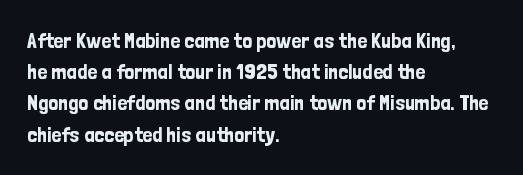
Nope, not italic — everything's standing straight. You could call the tracking neutral — neither tight nor loose. Descenders hang freely into open space. Vertical spacing — default. The compositor pushed each line to the left boundary.
